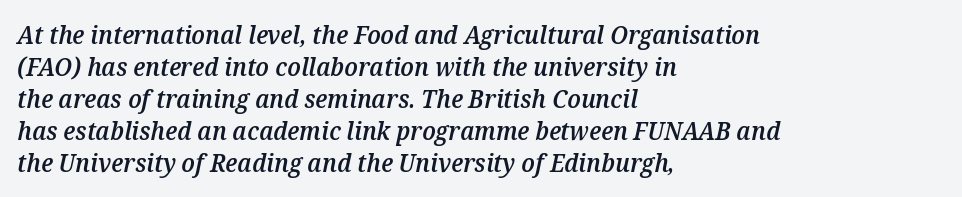
{"italic": "yes", "lean": "right", "slant_degrees": 12, "bold": "semi", "underline": "no", "align": "left", "line_spacing": "normal", "line_spacing_ratio": 1.28, "letter_spacing": "normal", "letter_spacing_em": 0.0, "glyph_px": 25}
